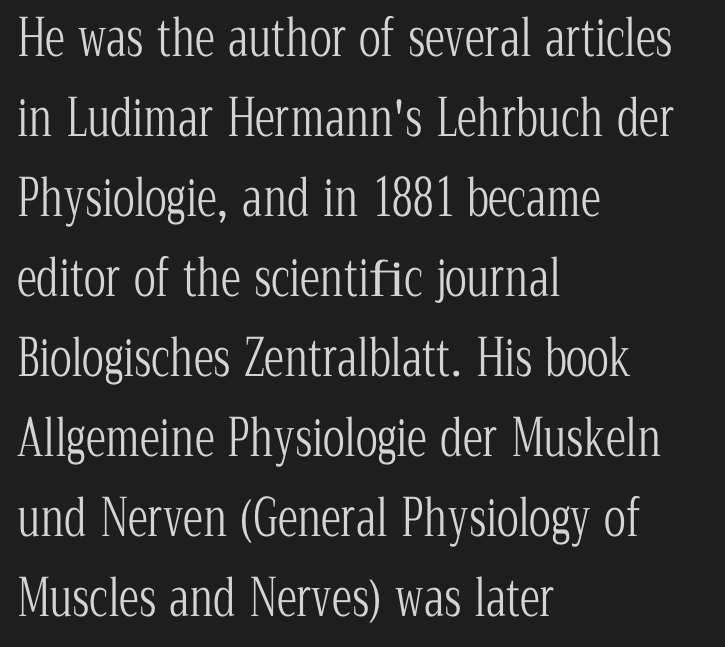
The image shows 51 px light, condensed serif type, upright; set left-aligned, normal line spacing (1.57x), normal letter spacing, not underlined; low stroke contrast and a medium x-height.
